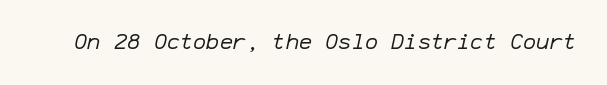
The image shows 22 px text type, italic (leaning right); set normal letter spacing, not underlined.
